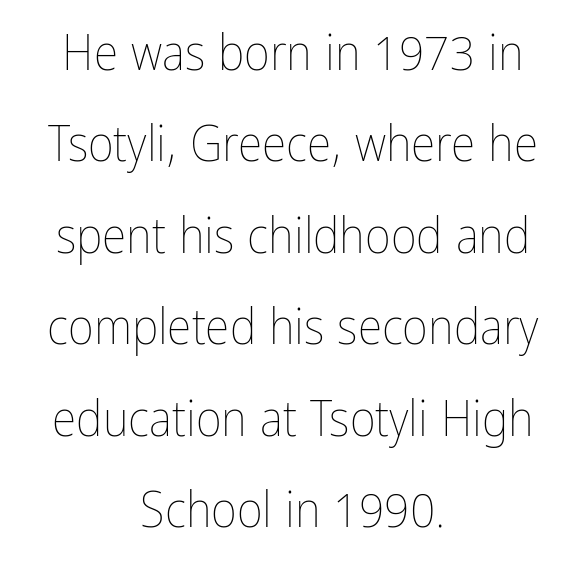
The image shows 50 px thin, condensed type, upright; set centered, line spacing 1.83x, normal letter spacing, not underlined; low stroke contrast and a medium x-height.
